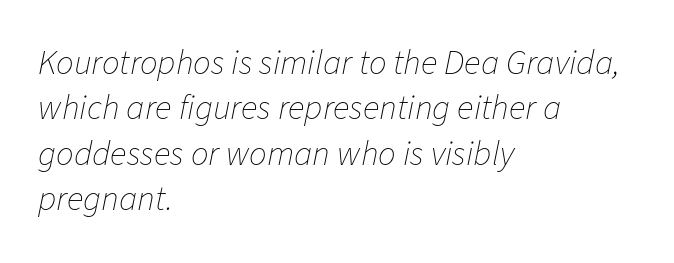
Reading down the block, your eye returns to a fixed left position each line. Nothing unusual about the tracking: characters are spaced as the font intends. This rendering features lettering with no underline. The rows are spaced the way most documents space them. The rendering uses natural spacing where letterforms have individual widths.
